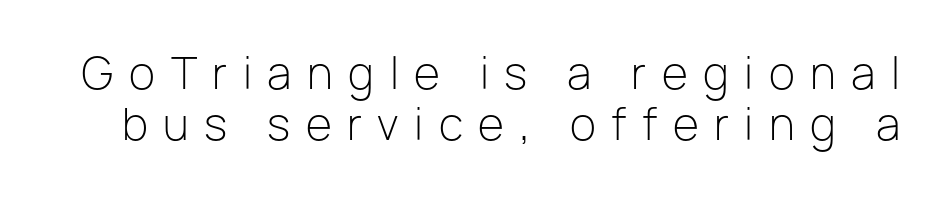
Ascenders rise straight up at ninety degrees. The line texture is sparse and dotted thanks to wide tracking. Is this a heavy cut? Hardly; it is regular or lighter. Any mark beneath the type? The region is blank. You could not count columns in this text — the font is proportionally spaced. Unlike a traditional serif, this face leaves its strokes unadorned.
